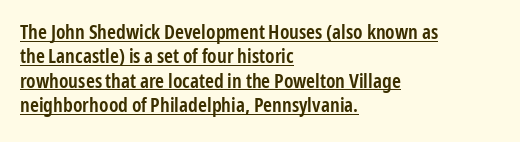
Q: Is the text bold? A: Semi-bold.
Q: Is the text italic (slanted)? A: No, it is upright.
Q: Is the text underlined? A: Yes.
Q: How is the paragraph aligned? A: Left-aligned.
Q: Is the spacing between letters normal or unusually wide? A: Normal.
